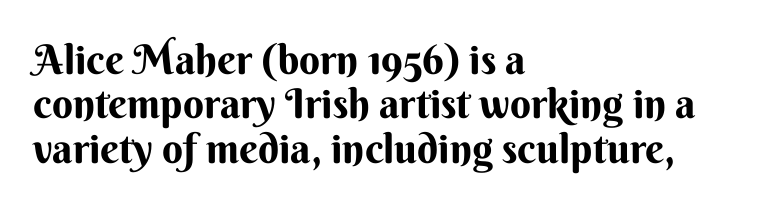
The image shows 41 px bold sans-serif type, upright; set left-aligned, tight line spacing (1.08x), normal letter spacing, not underlined; medium stroke contrast and a small x-height.
